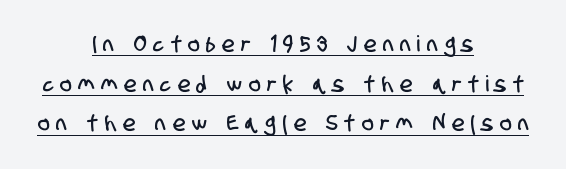
Q: Is the text underlined? A: Yes.
Q: How is the paragraph aligned? A: Centered.
Q: Is the spacing between letters normal or unusually wide? A: Unusually wide.
